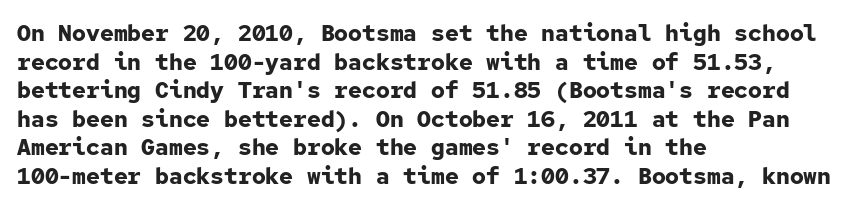
Every character sits straight up, as roman type does. Stroke thickness is high; the sample reads as a true bold. Inter-character spacing is left at the font's built-in metrics. Casual observation: everything's shoved over to the left. The specimen omits any rule beneath the text block's lines.
